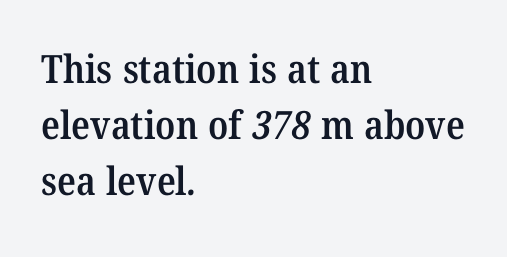
{"serif": "yes", "bold": "semi", "weight": "semibold", "width": "normal", "stroke_contrast": "medium", "x_height": "medium", "monospaced": "no", "underline": "no", "align": "left", "line_spacing": "normal", "line_spacing_ratio": 1.44, "letter_spacing": "normal", "letter_spacing_em": 0.0, "glyph_px": 39}
